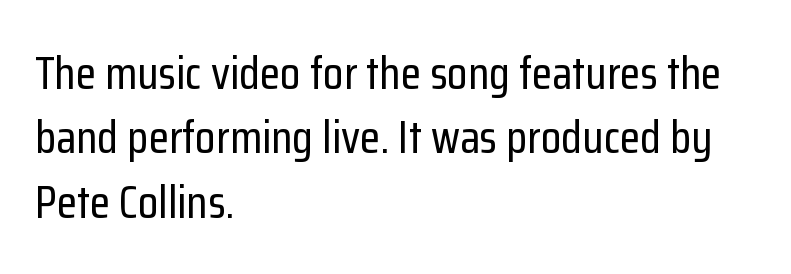
Q: Is the text italic (slanted)? A: No, it is upright.
Q: Is the typeface a serif or a sans-serif typeface? A: Sans-serif.
Q: Is the text underlined? A: No.
Q: How is the paragraph aligned? A: Left-aligned.
Q: Is the spacing between letters normal or unusually wide? A: Normal.
Q: Is the spacing between lines tight, normal or loose? A: Normal.
Q: Width (condensed, normal, or wide)? A: Condensed.
Q: Stroke contrast? A: Low.
Q: x-height? A: Medium.
Q: Monospaced? A: No.
